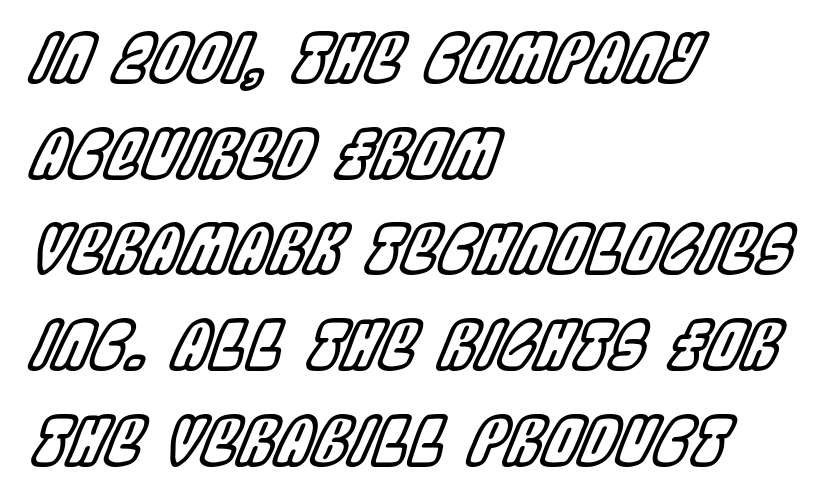
{"italic": "yes", "lean": "right", "slant_degrees": 22, "width": "condensed", "x_height": "large", "monospaced": "no", "underline": "no", "align": "left", "line_spacing": "normal", "line_spacing_ratio": 1.45, "letter_spacing": "normal", "letter_spacing_em": 0.0, "glyph_px": 66}
